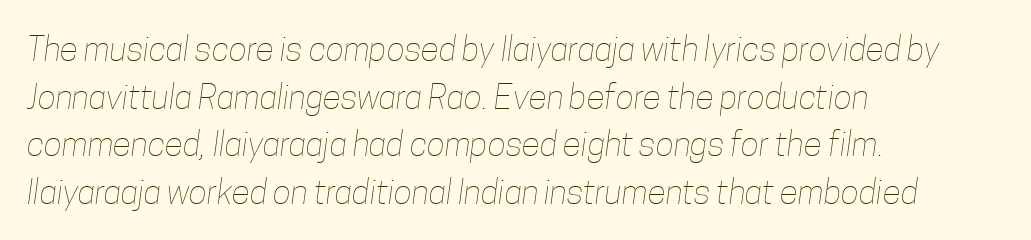
Q: Is the text bold? A: No.
Q: Is the text underlined? A: No.
Q: How is the paragraph aligned? A: Left-aligned.
Q: Is the spacing between letters normal or unusually wide? A: Normal.
Q: Is the spacing between lines tight, normal or loose? A: Normal.
Q: Width (condensed, normal, or wide)? A: Condensed.
Q: Stroke contrast? A: Low.
Q: x-height? A: Medium.
Q: Monospaced? A: No.
